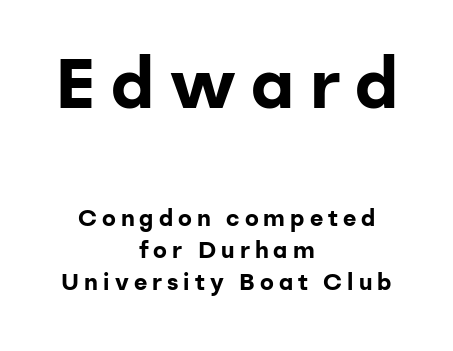
Q: Is the text bold? A: Yes.
Q: Is the text italic (slanted)? A: No, it is upright.
Q: Is the typeface a serif or a sans-serif typeface? A: Sans-serif.
Q: Is the text underlined? A: No.
Q: How is the paragraph aligned? A: Centered.
Q: Is the spacing between letters normal or unusually wide? A: Unusually wide.
Q: Is the spacing between lines tight, normal or loose? A: Normal.
Q: Which block of text is set in a larger size, the first (top) or the second (bottom)? A: The first (top) one.
Q: Width (condensed, normal, or wide)? A: Normal.
Q: Stroke contrast? A: Low.
Q: x-height? A: Medium.
Q: Monospaced? A: No.
